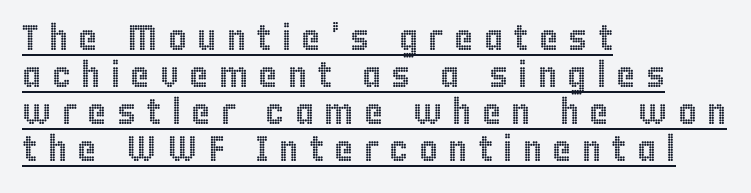
Is the letter spacing exaggerated? Yes — the characters are pushed far apart. Visually the block forms a straight wall on the left and a jagged coastline on the right. Reading down the column, the eye jumps only a short way to each next line. Every stem runs plumb, perpendicular to the baseline. The face used here is proportionally spaced, like ordinary book or web type.
